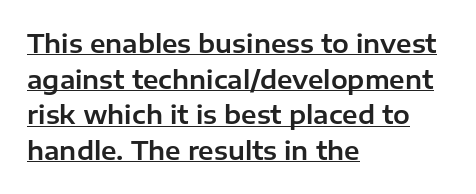
Notice how descenders clear the ascenders below comfortably — that's standard leading. Italic? Not at all — the glyphs are vertical. Reading down the block, your eye returns to a fixed left position each line. The passage shown is underscored from start to finish. Observe the ordinary spacing: letters are neighbours, not strangers.
